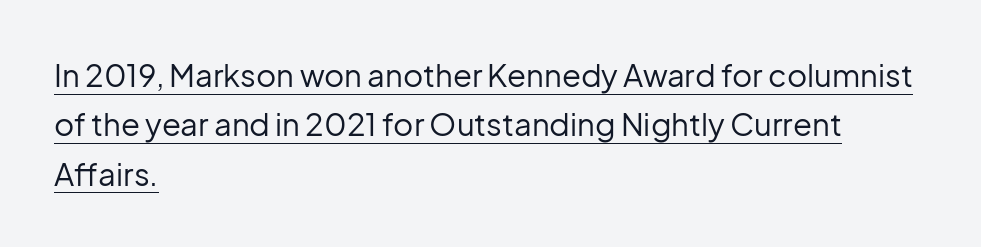
The image shows 31 px regular-weight sans-serif type, upright; set left-aligned, normal line spacing (1.59x), normal letter spacing, underlined; low stroke contrast and a medium x-height.
